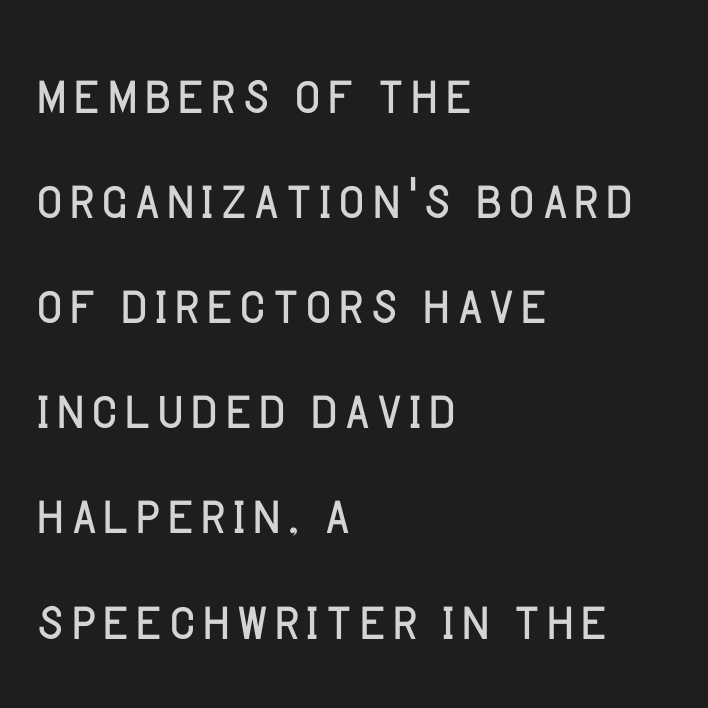
The image shows 72 px light sans-serif type, upright; set left-aligned, normal line spacing (1.46x), normal letter spacing, not underlined; low stroke contrast and a large x-height.
